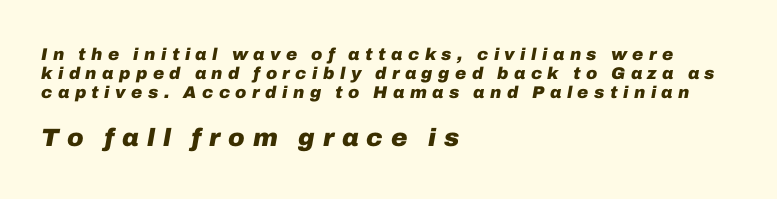
{"italic": "yes", "lean": "right", "slant_degrees": 10, "bold": "yes", "underline": "no", "align": "left", "line_spacing": "tight", "line_spacing_ratio": 1.12, "letter_spacing": "wide", "letter_spacing_em": 0.32, "larger_block": "second", "size_ratio": 1.47, "glyph_px": 25}
